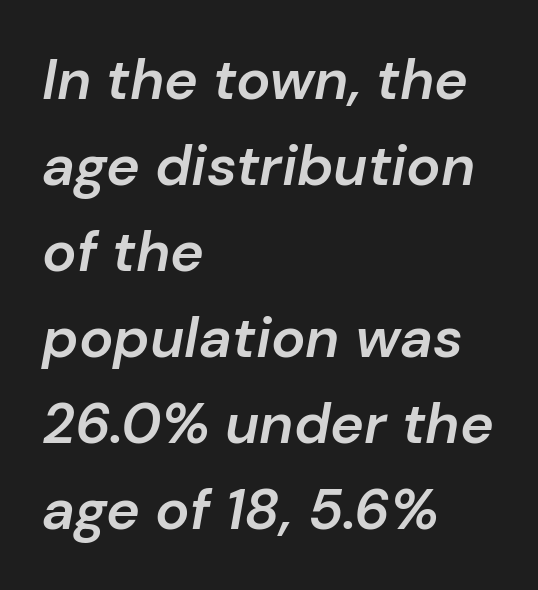
Q: Is the text bold? A: Semi-bold.
Q: Is the text italic (slanted)? A: Yes, it leans right by about 10 degrees.
Q: Is the text underlined? A: No.
Q: How is the paragraph aligned? A: Left-aligned.
Q: Is the spacing between letters normal or unusually wide? A: Normal.
Q: Is the spacing between lines tight, normal or loose? A: Normal.
Q: Width (condensed, normal, or wide)? A: Normal.
Q: Stroke contrast? A: Low.
Q: x-height? A: Medium.
Q: Monospaced? A: No.
